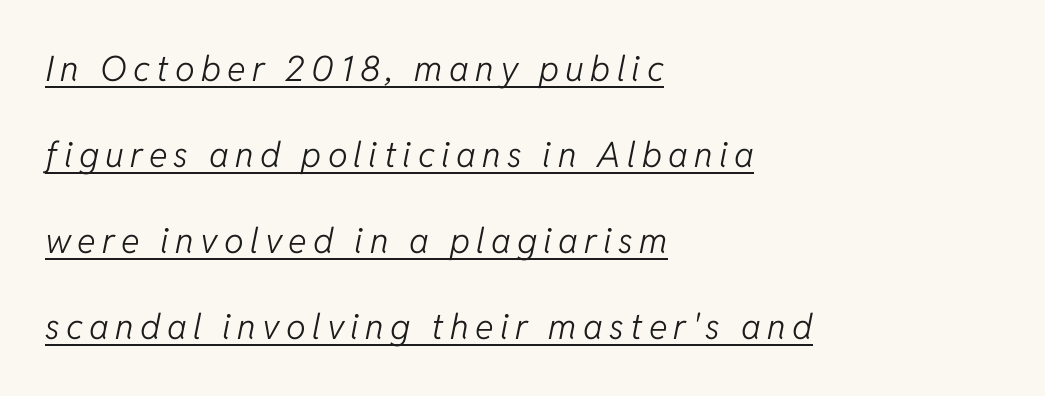
These glyphs show unthickened strokes, regular width or finer. Compared with undecorated copy, this sample adds a rule below the words. Note the varied advance widths — an 'i' is clearly narrower than an 'm'. It's the slanting kind of type. Students, observe: this is what heavily led, spacious text looks like. Alignment: flush left.
